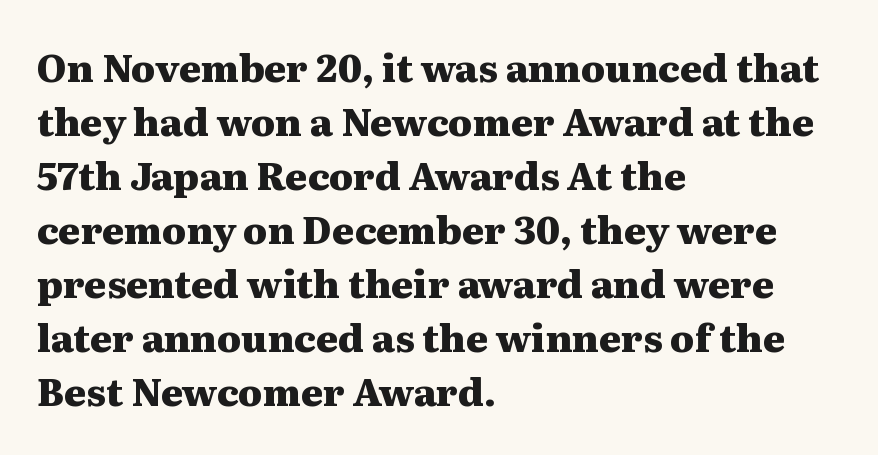
{"serif": "yes", "italic": "no", "bold": "yes", "weight": "heavy", "width": "wide", "stroke_contrast": "medium", "x_height": "medium", "monospaced": "no", "underline": "no", "align": "left", "line_spacing": "normal", "line_spacing_ratio": 1.42, "letter_spacing": "normal", "letter_spacing_em": 0.0, "glyph_px": 38}
